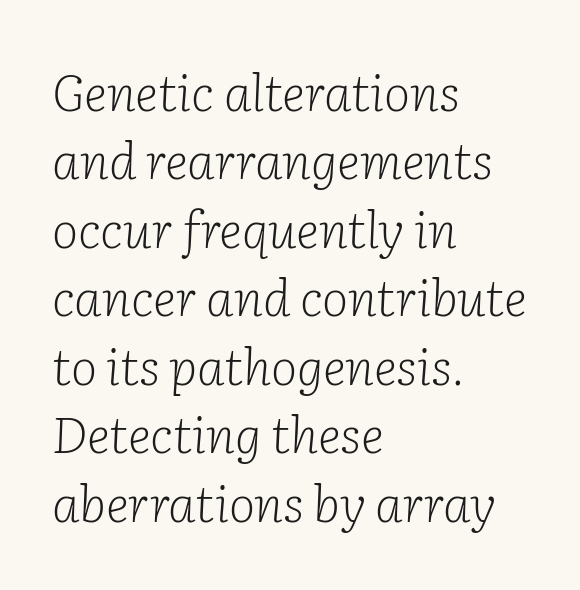
{"serif": "yes", "italic": "yes", "lean": "right", "slant_degrees": 2, "bold": "no", "weight": "light", "width": "normal", "stroke_contrast": "low", "x_height": "medium", "monospaced": "no", "underline": "no", "align": "left", "line_spacing": "normal", "line_spacing_ratio": 1.37, "letter_spacing": "normal", "letter_spacing_em": 0.0, "glyph_px": 50}
